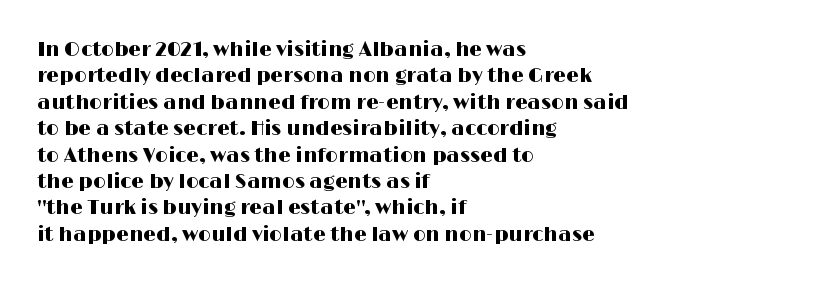
Default kerning and tracking; the words read as compact shapes. Evenly set lines give the paragraph a standard silhouette. In CSS terms this would be text-align: left. A bare baseline throughout the passage. Every character sits straight up, as roman type does.
